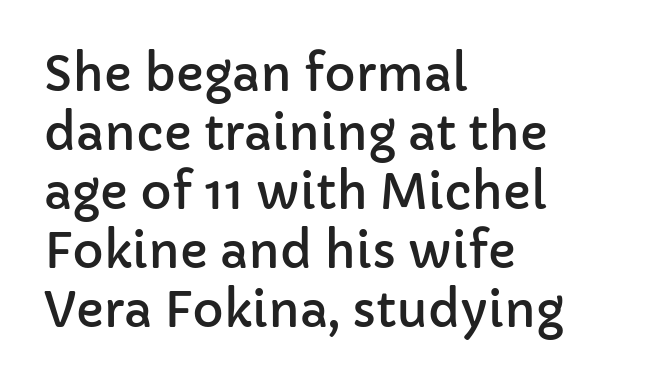
The image shows 48 px sans-serif type, upright; set left-aligned, line spacing 1.23x, normal letter spacing, not underlined; low stroke contrast and a medium x-height.
